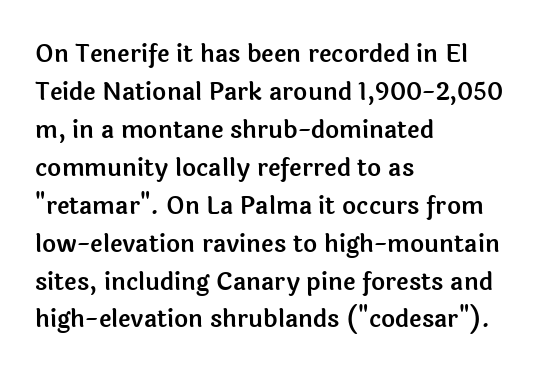
{"italic": "no", "underline": "no", "align": "left", "line_spacing": "normal", "line_spacing_ratio": 1.58, "letter_spacing": "normal", "letter_spacing_em": 0.0, "glyph_px": 24}
